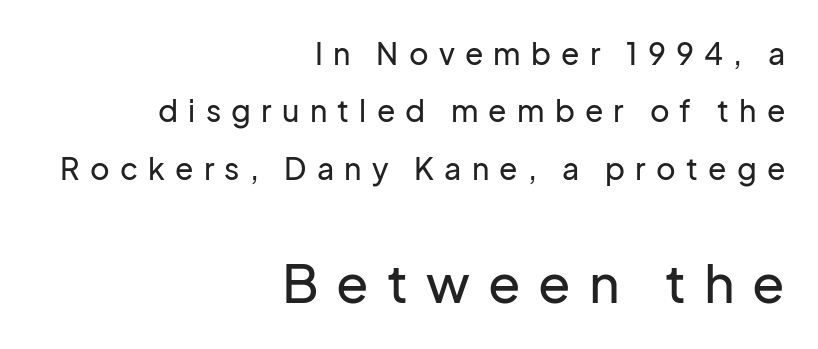
{"serif": "no", "italic": "no", "width": "normal", "stroke_contrast": "low", "x_height": "medium", "monospaced": "no", "underline": "no", "align": "right", "line_spacing": "loose", "line_spacing_ratio": 1.91, "letter_spacing": "wide", "letter_spacing_em": 0.34, "larger_block": "second", "size_ratio": 1.77, "glyph_px": 53}
